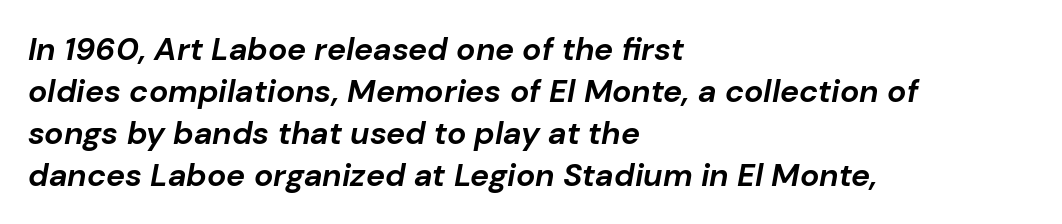
You'd pick this weight for a headline — it's a proper bold. The rows are spaced the way most documents space them. Spacing verdict: proportional, widths tailored to each character. The whole block is typeset with a tilt.
